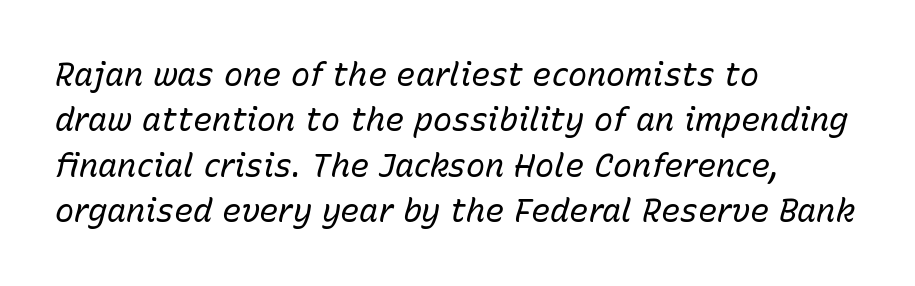
Q: Is the text bold? A: No.
Q: Is the text italic (slanted)? A: Yes, it leans right by about 15 degrees.
Q: Is the text underlined? A: No.
Q: How is the paragraph aligned? A: Left-aligned.
Q: Is the spacing between letters normal or unusually wide? A: Normal.
Q: Is the spacing between lines tight, normal or loose? A: Normal.
Q: Width (condensed, normal, or wide)? A: Normal.
Q: Stroke contrast? A: Low.
Q: x-height? A: Medium.
Q: Monospaced? A: No.
